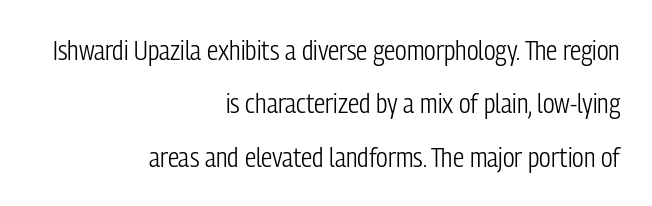
Looks like regular typesetting: each glyph gets only the width it needs. The rendering keeps characters at their native spacing. This sample uses a sans-serif face. Italic: no, the glyphs are upright roman. Only glyphs here, with clear space below each row. All the whitespace from short lines collects on the left.
